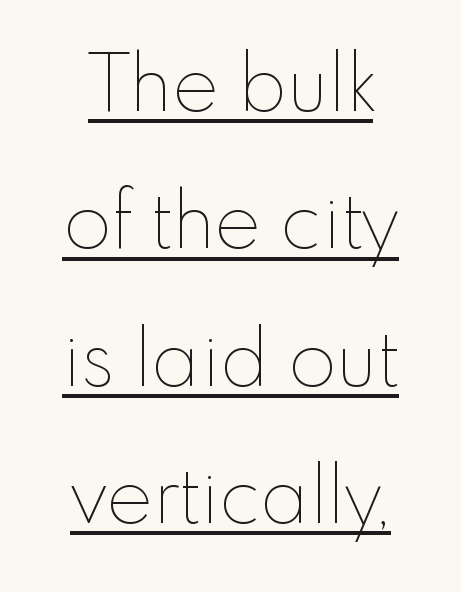
{"italic": "no", "bold": "no", "weight": "thin", "width": "normal", "stroke_contrast": "low", "x_height": "small", "monospaced": "no", "underline": "yes", "line_spacing_ratio": 1.76, "letter_spacing": "normal", "letter_spacing_em": 0.0, "glyph_px": 78}
